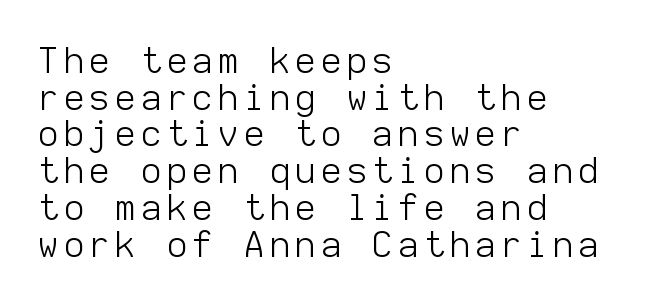
Q: Is the text bold? A: No.
Q: Is the text italic (slanted)? A: No, it is upright.
Q: Is the typeface a serif or a sans-serif typeface? A: Sans-serif.
Q: Is the text underlined? A: No.
Q: How is the paragraph aligned? A: Left-aligned.
Q: Is the spacing between lines tight, normal or loose? A: Tight.
Q: Width (condensed, normal, or wide)? A: Normal.
Q: Stroke contrast? A: Low.
Q: x-height? A: Medium.
Q: Monospaced? A: Yes.
